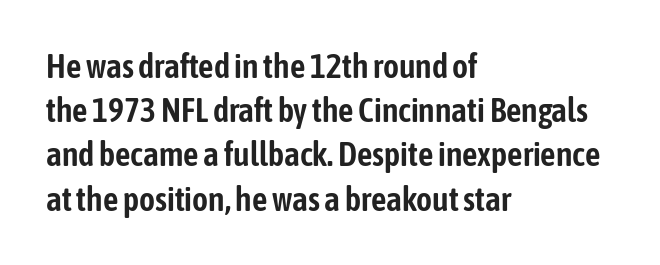
The image shows 34 px condensed sans-serif type, upright; set left-aligned, normal line spacing (1.3x), normal letter spacing, not underlined; low stroke contrast and a medium x-height.
